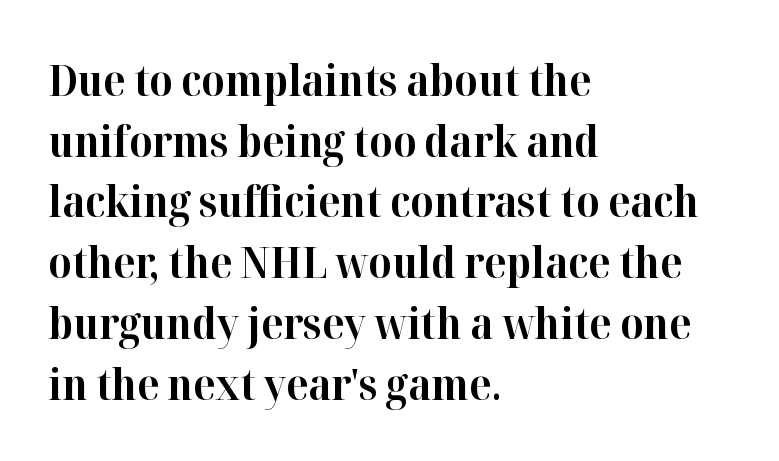
Q: Is the text bold? A: Yes.
Q: Is the text italic (slanted)? A: No, it is upright.
Q: Is the typeface a serif or a sans-serif typeface? A: Serif.
Q: Is the text underlined? A: No.
Q: How is the paragraph aligned? A: Left-aligned.
Q: Is the spacing between letters normal or unusually wide? A: Normal.
Q: Is the spacing between lines tight, normal or loose? A: Normal.
Q: Width (condensed, normal, or wide)? A: Normal.
Q: Stroke contrast? A: High.
Q: x-height? A: Medium.
Q: Monospaced? A: No.
